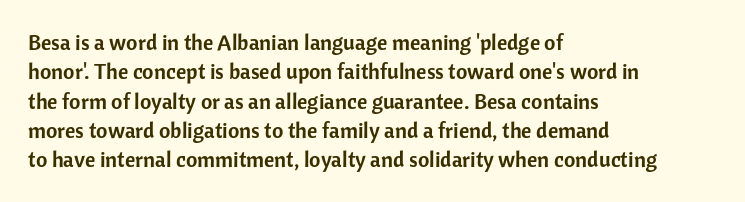
Glyph-to-glyph distance matches everyday printed text. If you drew a ruler down the left edge, every line would touch it. The letters stand upright; this is a roman face. No word sits above an underline. The line-height multiplier appears to be the usual default.
